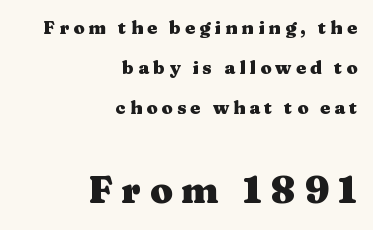
{"serif": "yes", "italic": "no", "bold": "yes", "weight": "heavy", "width": "wide", "stroke_contrast": "medium", "x_height": "medium", "monospaced": "no", "underline": "no", "align": "right", "line_spacing": "loose", "line_spacing_ratio": 2.23, "letter_spacing": "wide", "letter_spacing_em": 0.23, "larger_block": "second", "size_ratio": 2.06, "glyph_px": 37}
